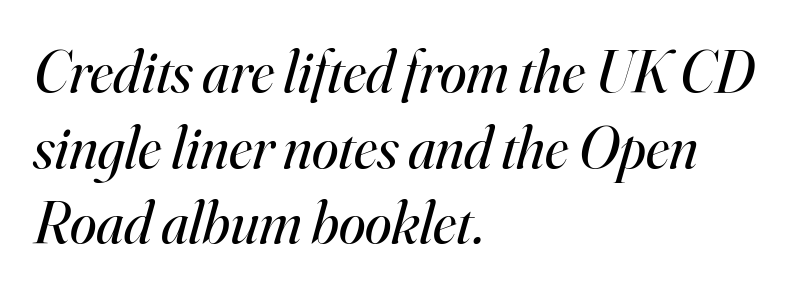
The image shows 60 px regular-weight serif type, italic (leaning right); set left-aligned, normal line spacing (1.26x), normal letter spacing, not underlined; high stroke contrast and a small x-height.
